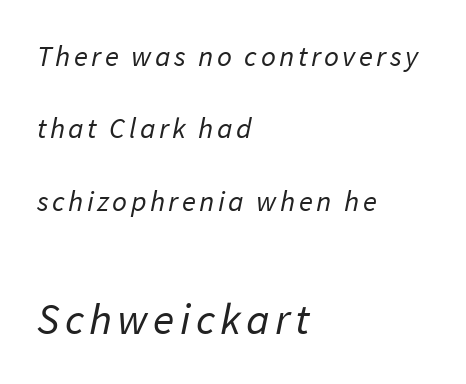
Which chunk is bigger? The second one — the bottom block dwarfs the top. The specimen omits any rule beneath the text block's lines. You could not count columns in this text — the font is proportionally spaced. The characters are drawn with everyday or finer stroke widths. Whoever set this chose breathing room over compactness in the vertical rhythm.
